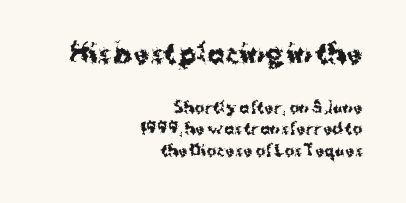
{"italic": "no", "bold": "yes", "underline": "no", "align": "right", "line_spacing": "normal", "line_spacing_ratio": 1.43, "letter_spacing": "normal", "letter_spacing_em": 0.0, "larger_block": "first", "size_ratio": 1.73, "glyph_px": 26}
